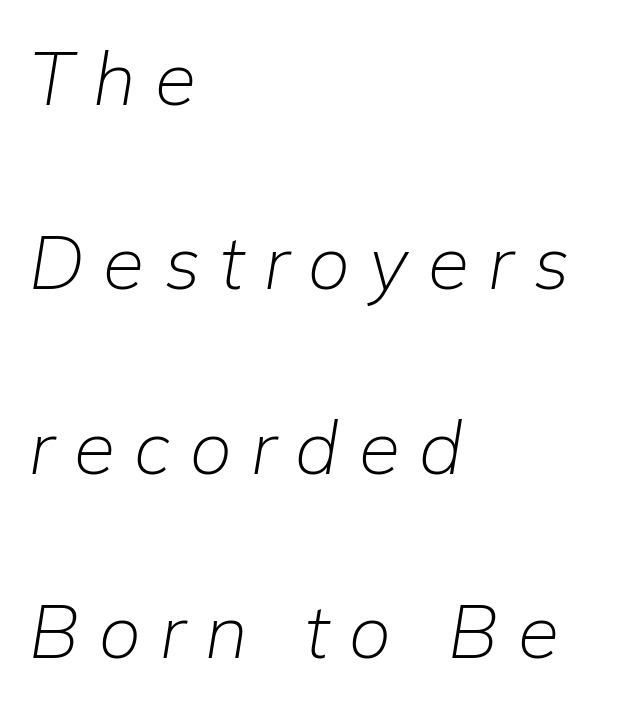
Q: Is the text bold? A: No.
Q: Is the text italic (slanted)? A: Yes, it leans right by about 9 degrees.
Q: Is the text underlined? A: No.
Q: How is the paragraph aligned? A: Left-aligned.
Q: Is the spacing between letters normal or unusually wide? A: Unusually wide.
Q: Is the spacing between lines tight, normal or loose? A: Loose.
Q: Width (condensed, normal, or wide)? A: Normal.
Q: Stroke contrast? A: Low.
Q: x-height? A: Medium.
Q: Monospaced? A: No.
